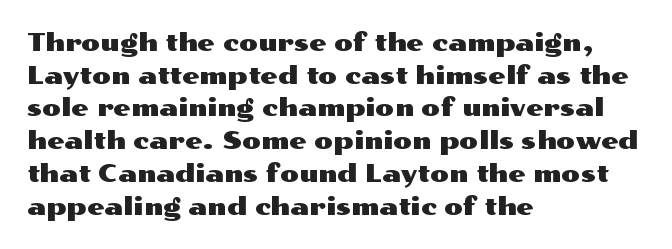
The tracking reads as untouched default to a designer's eye. Has an underline been added? It has not. Where is the straight margin? On the left. A typesetter would call this leading conventional body-copy spacing.
